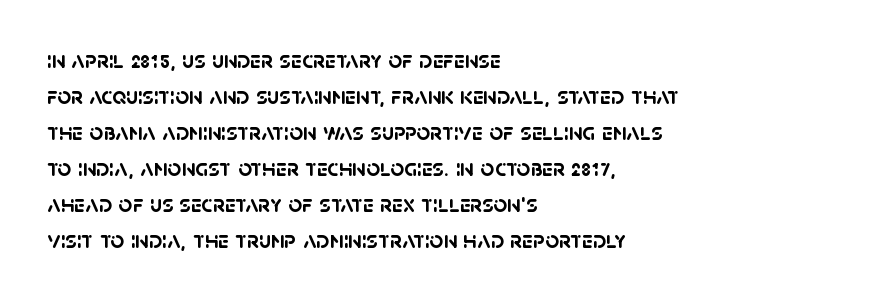
The image shows 24 px bold type; set left-aligned, normal line spacing (1.5x), normal letter spacing, not underlined.
